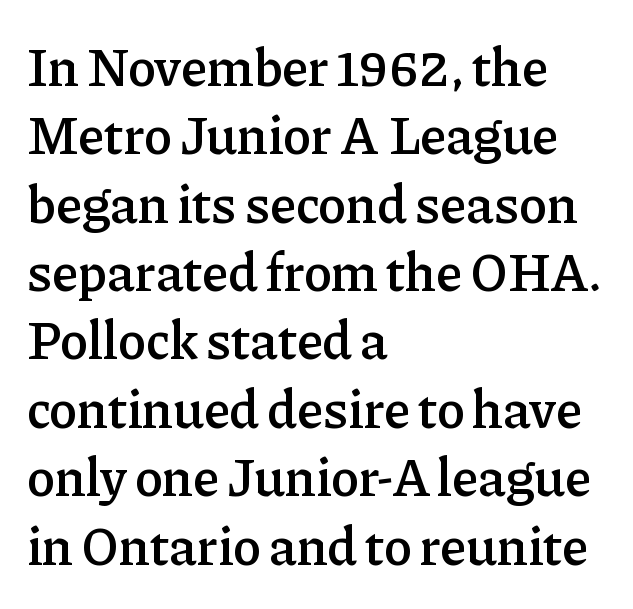
Q: Is the text bold? A: Semi-bold.
Q: Is the text italic (slanted)? A: No, it is upright.
Q: Is the typeface a serif or a sans-serif typeface? A: Serif.
Q: Is the text underlined? A: No.
Q: How is the paragraph aligned? A: Left-aligned.
Q: Is the spacing between letters normal or unusually wide? A: Normal.
Q: Is the spacing between lines tight, normal or loose? A: Normal.
Q: Width (condensed, normal, or wide)? A: Normal.
Q: Stroke contrast? A: Low.
Q: x-height? A: Medium.
Q: Monospaced? A: No.
